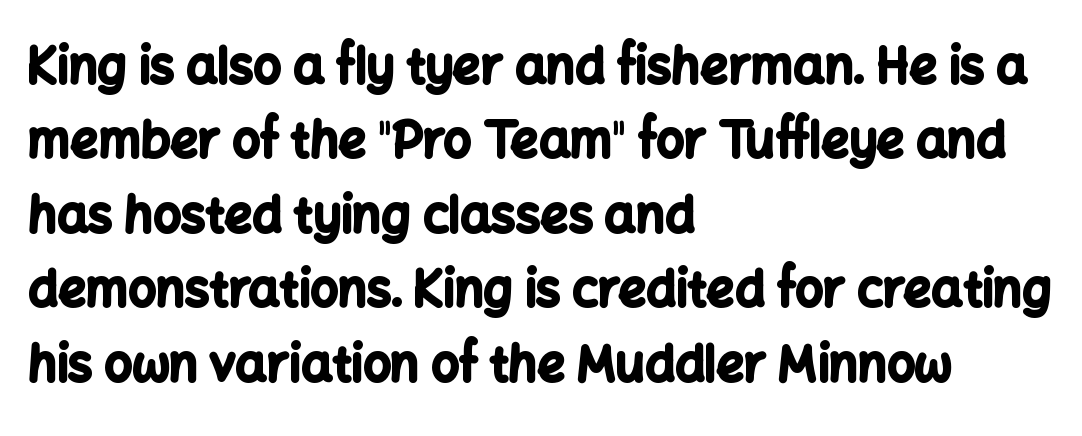
{"serif": "no", "italic": "no", "bold": "yes", "weight": "bold", "width": "normal", "stroke_contrast": "low", "x_height": "medium", "monospaced": "no", "underline": "no", "align": "left", "line_spacing": "normal", "line_spacing_ratio": 1.52, "letter_spacing": "normal", "letter_spacing_em": 0.0, "glyph_px": 49}
